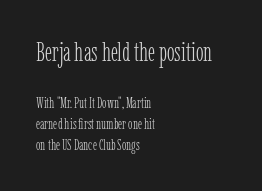
{"italic": "no", "bold": "no", "underline": "no", "align": "left", "line_spacing": "normal", "line_spacing_ratio": 1.4, "letter_spacing": "normal", "letter_spacing_em": 0.0, "larger_block": "first", "size_ratio": 1.73, "glyph_px": 26}
